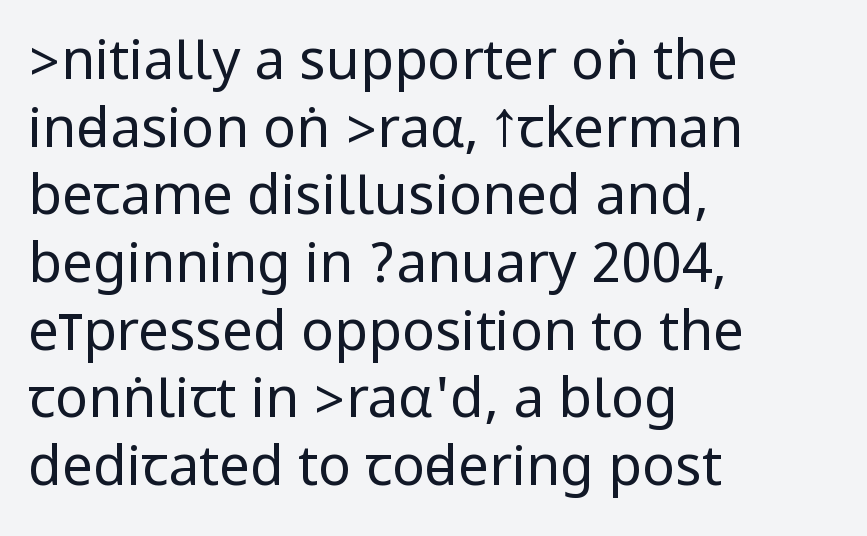
The image shows 55 px regular-weight, condensed sans-serif type, upright; set left-aligned, line spacing 1.23x, normal letter spacing, not underlined; low stroke contrast.
